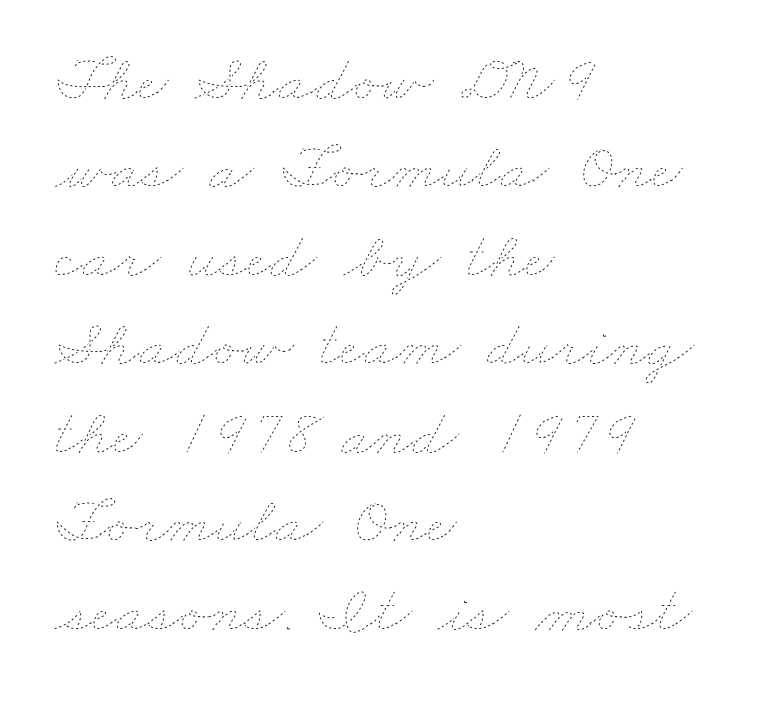
Q: Is the text bold? A: No.
Q: Is the text underlined? A: No.
Q: How is the paragraph aligned? A: Left-aligned.
Q: Is the spacing between letters normal or unusually wide? A: Normal.
Q: Is the spacing between lines tight, normal or loose? A: Normal.
Q: Width (condensed, normal, or wide)? A: Wide.
Q: Stroke contrast? A: Low.
Q: x-height? A: Small.
Q: Monospaced? A: No.
